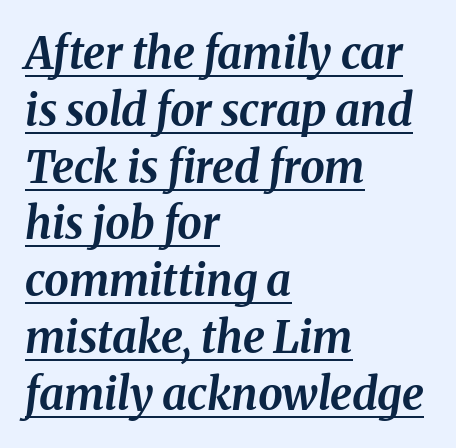
In terms of weight, the rendering is a true, heavy bold. Typeset ragged right — the left edge is the straight one. Inter-character spacing is left at the font's built-in metrics. These lines are rendered in a variable-pitch font. Leading matches the norm, producing a regular column.
